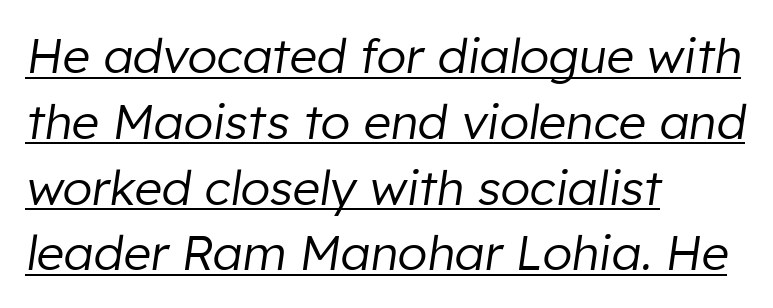
Summary of vertical rhythm: regular, with standard interline spacing. The text carries the slant typical of an italic or oblique font. The rendering uses natural spacing where letterforms have individual widths. Heft: none added — not bold. The specimen includes a rule beneath the text block's lines.
